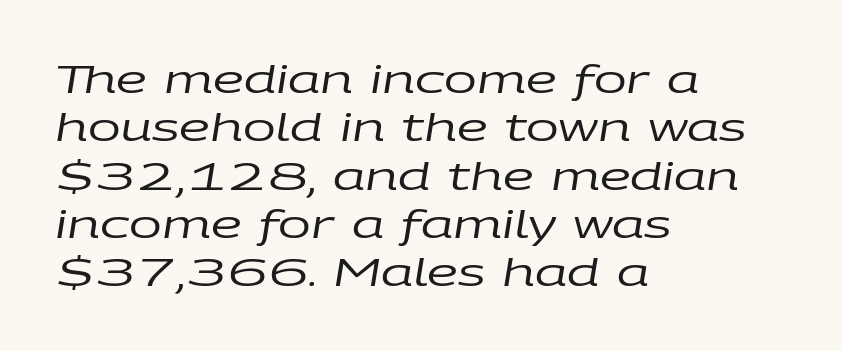
No chunkiness to these letters — they're not bold. Inter-character spacing is left at the font's built-in metrics. Words float on clear page, feet unadorned. Does the copy run flush right? No — it runs flush left.
